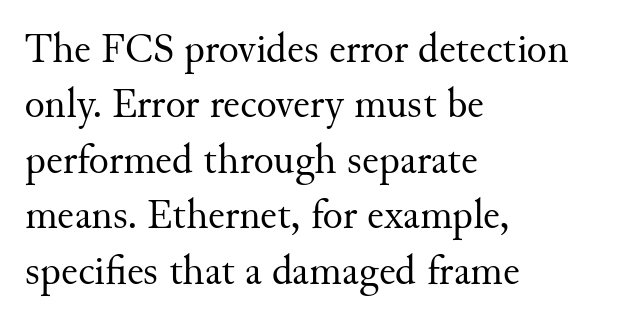
Normally led — the rows are evenly, conventionally spaced. The characters display serif detailing at their extremities. This sample has the flowing, uneven cadence of proportional lettering. Underlining? Definitely not there.
